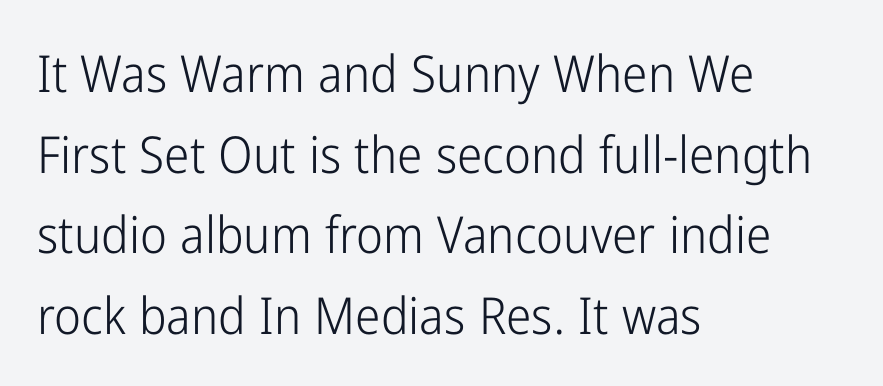
Every row of glyphs begins at an identical x-position on the left. No chunkiness to these letters — they're not bold. Decoration check: the copy has no underline. The block of text has a typical density, with ordinary space between rows. A roman cut, with each character standing at attention. A typesetter would call this proportional, since set widths differ per character.
